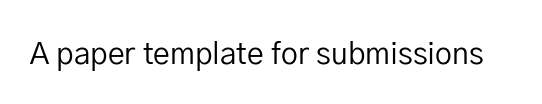
The image shows 30 px regular-weight sans-serif type, upright; set normal letter spacing, not underlined; low stroke contrast and a medium x-height.
